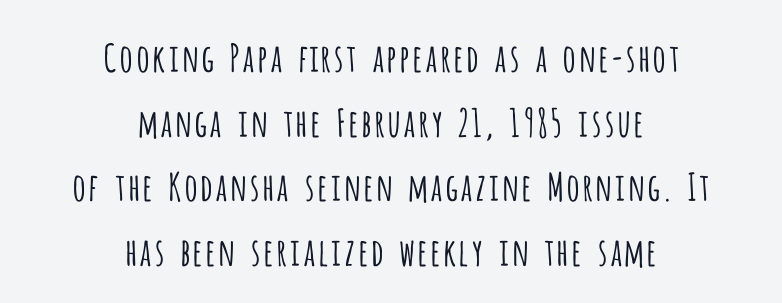
Are there feet on the stems? There aren't — it's a sans. Do the characters align in a grid? No, the font is proportional. The words here are not underlined. The font is comparable to plain body text, perhaps lighter. The letters stand straight up with perfectly vertical stems. The paragraph has two soft edges and a firm central axis.
